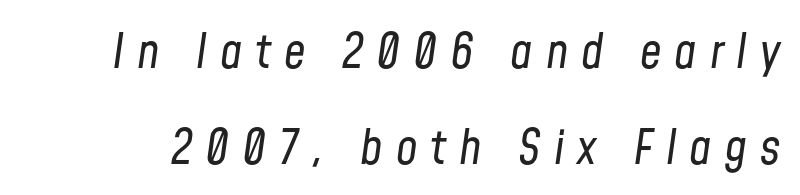
These lines have a slow, spaced-out rhythm from letter to letter. Quick note: italic. Weight: in the light-to-regular range. Summary of vertical rhythm: relaxed, with wide interline spacing.
